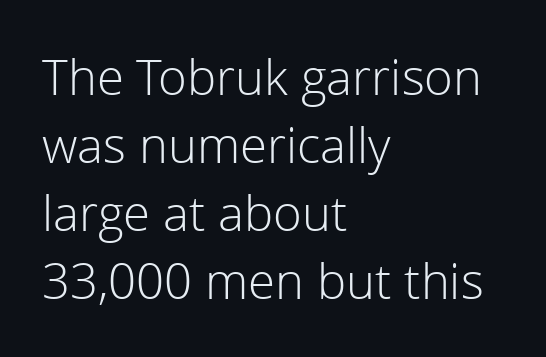
{"serif": "no", "italic": "no", "bold": "no", "weight": "light", "width": "normal", "x_height": "medium", "monospaced": "no", "underline": "no", "align": "left", "line_spacing": "normal", "line_spacing_ratio": 1.39, "letter_spacing": "normal", "letter_spacing_em": 0.0, "glyph_px": 49}
